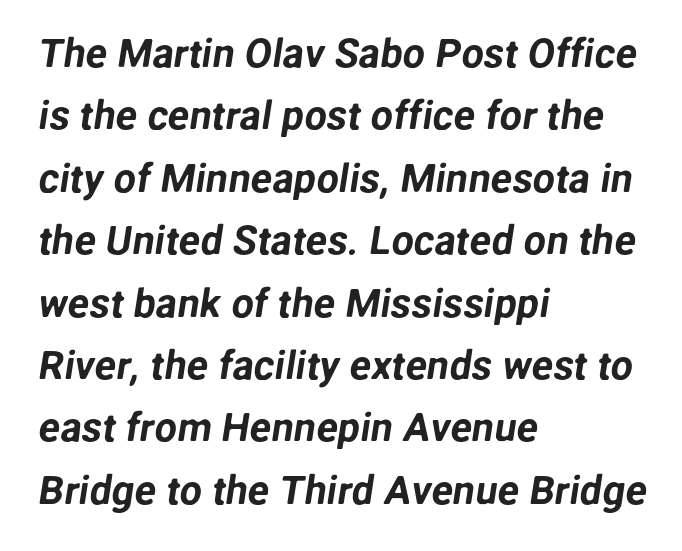
The image shows 40 px sans-serif type; set left-aligned, normal line spacing (1.56x), normal letter spacing, not underlined; low stroke contrast and a medium x-height.
